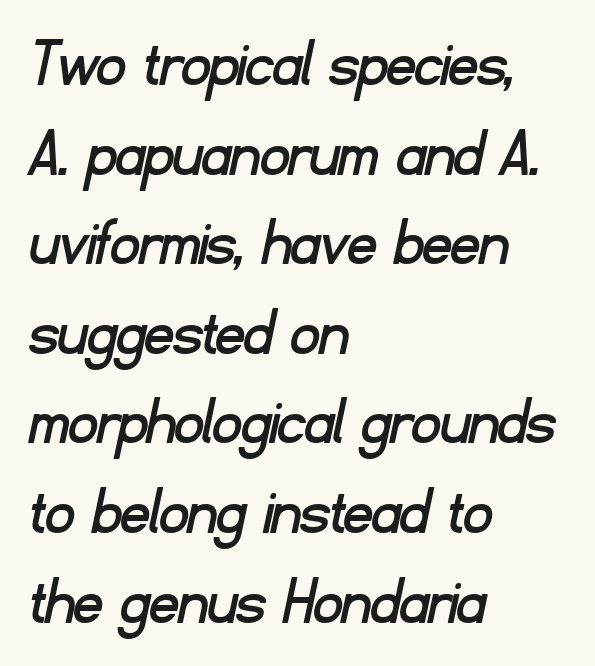
{"serif": "no", "width": "normal", "stroke_contrast": "low", "x_height": "small", "monospaced": "no", "underline": "no", "align": "left", "line_spacing": "normal", "line_spacing_ratio": 1.28, "letter_spacing": "normal", "letter_spacing_em": 0.0, "glyph_px": 70}
